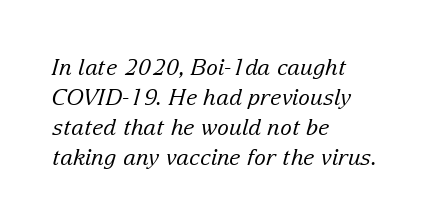
{"italic": "yes", "lean": "right", "slant_degrees": 15, "bold": "no", "underline": "no", "align": "left", "line_spacing": "normal", "line_spacing_ratio": 1.37, "letter_spacing": "normal", "letter_spacing_em": 0.0, "glyph_px": 22}
